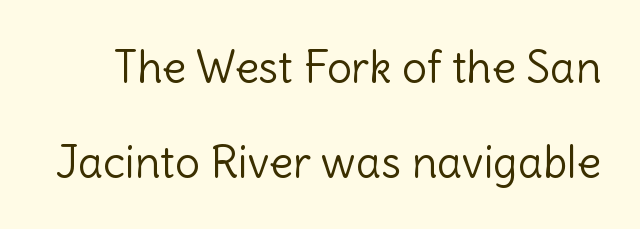
Only glyphs here, with clear space below each row. When letters stand straight like this, we call the style roman or upright. Typographically, this falls in the sans-serif category. Nothing heavy about these letters — not bold at all.
